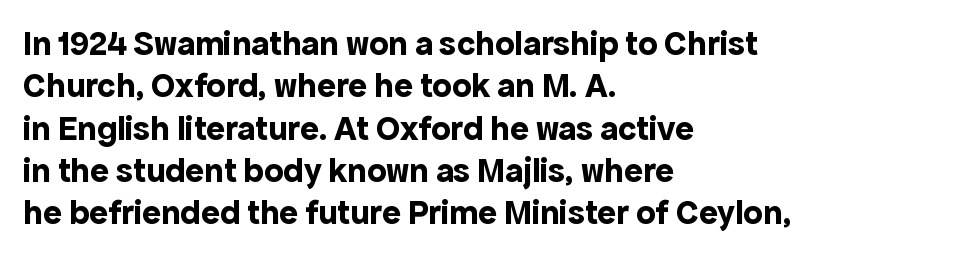
The image shows 35 px bold sans-serif type, upright; set left-aligned, line spacing 1.21x, normal letter spacing, not underlined; a medium x-height.
